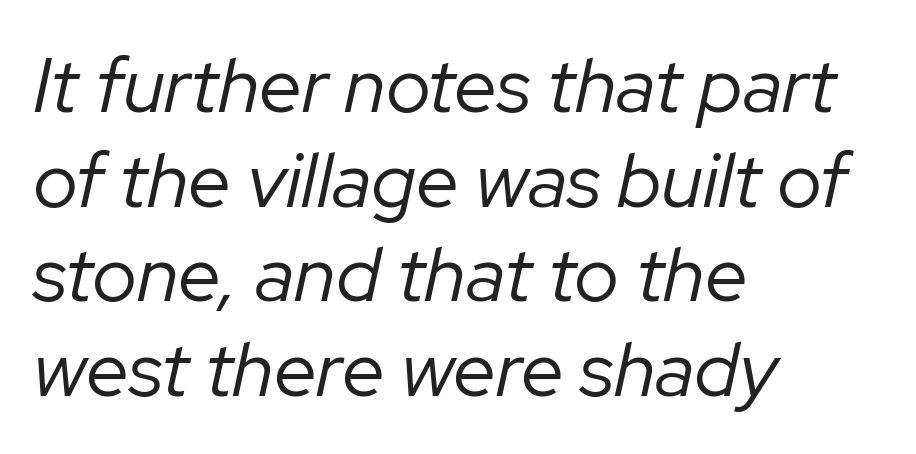
Glance below the letters and you will spot only blank space. This is not heavy type; no bold has been used. Nobody touched the tracking dial on this one. Proportional: the letters do not fall into vertical columns.
